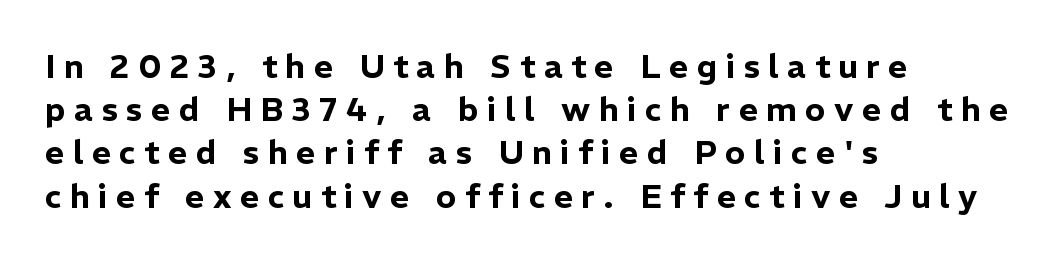
{"serif": "no", "italic": "no", "width": "normal", "stroke_contrast": "low", "x_height": "medium", "monospaced": "no", "underline": "no", "align": "left", "line_spacing": "normal", "line_spacing_ratio": 1.31, "letter_spacing": "wide", "letter_spacing_em": 0.26, "glyph_px": 33}
